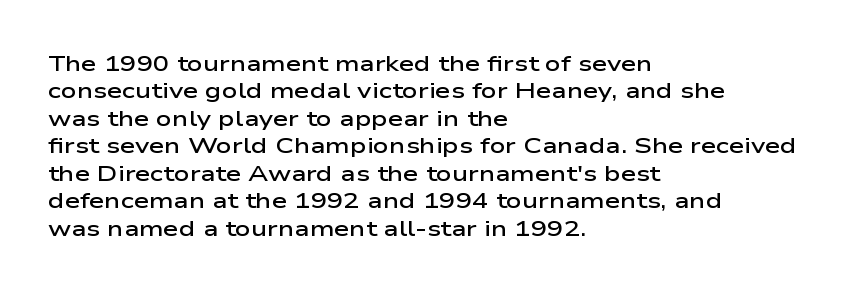
Horizontal bands of white between lines are of average thickness. The rendering keeps characters at their native spacing. The rendering anchors every line to the left-hand side. The type sits square on the baseline with zero lean.
